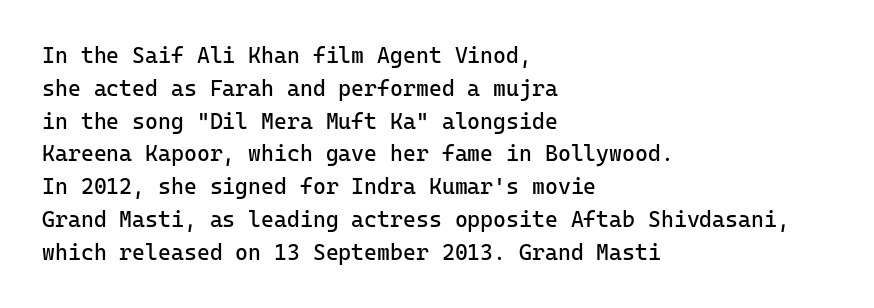
{"italic": "no", "bold": "no", "underline": "no", "align": "left", "line_spacing": "normal", "line_spacing_ratio": 1.49, "letter_spacing": "normal", "letter_spacing_em": 0.0, "glyph_px": 22}
